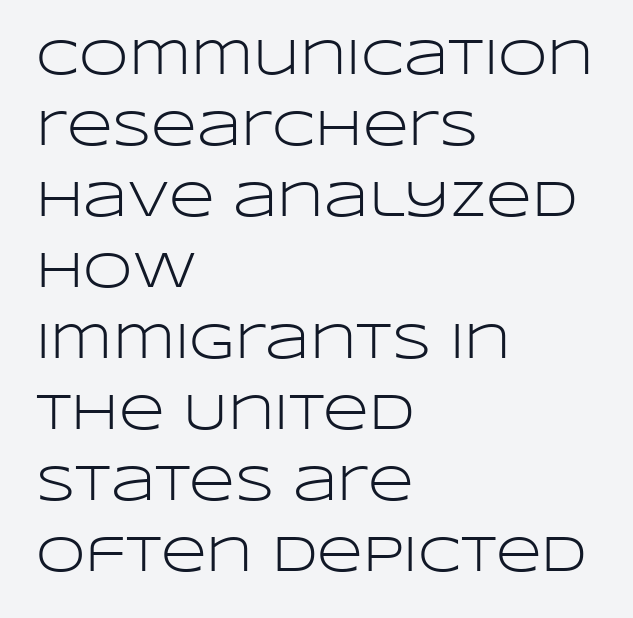
The image shows 50 px light, wide sans-serif type, upright; set left-aligned, normal line spacing (1.42x), normal letter spacing, not underlined; low stroke contrast and a large x-height.
